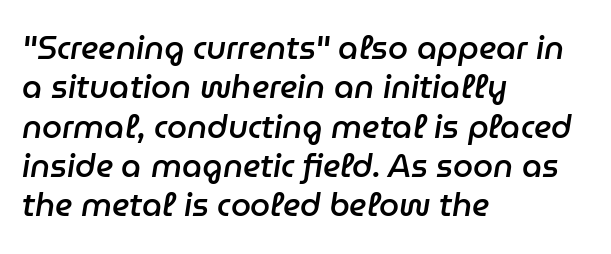
The image shows 32 px semibold type, italic (leaning right); set left-aligned, line spacing 1.23x, normal letter spacing, not underlined; low stroke contrast and a medium x-height.
